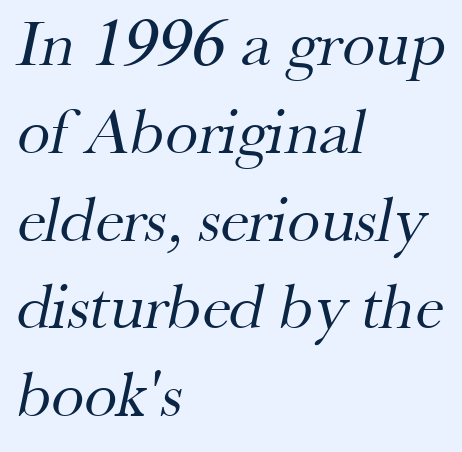
I'd call this a serif setting — the letters wear small feet. The line texture is even and compact thanks to regular tracking. Teacher's note: observe the even left margin — that is flush-left alignment. Descenders are the only things crossing below the line.
